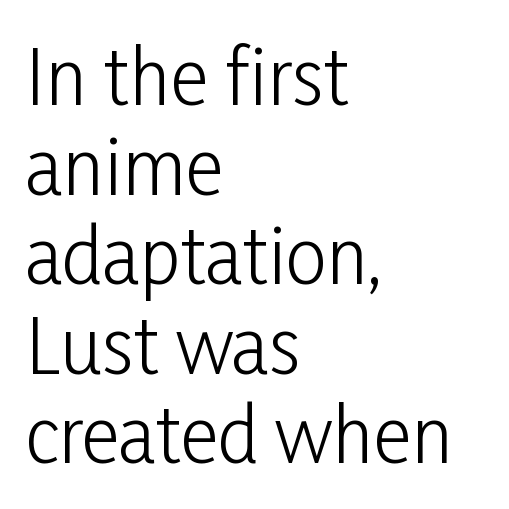
The image shows 74 px light, condensed sans-serif type, upright; set left-aligned, line spacing 1.21x, normal letter spacing, not underlined; low stroke contrast and a medium x-height.
